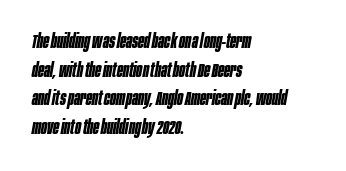
A full-strength bold gives these letters their thick strokes. A clean baseline with only descenders dipping below it. Vertically, the passage feels balanced, rows spaced as you'd expect. The face used here has a pronounced slope to its letters. Visually the block forms a straight wall on the left and a jagged coastline on the right.
